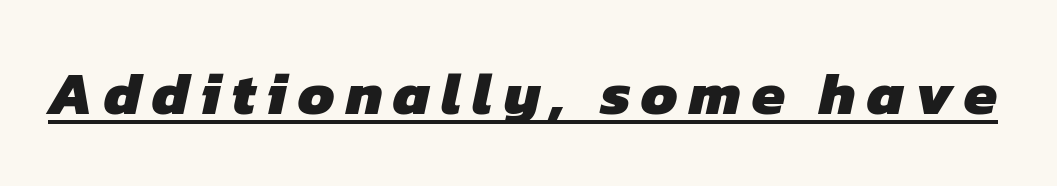
The image shows 60 px heavy sans-serif type; set underlined; low stroke contrast and a medium x-height.
